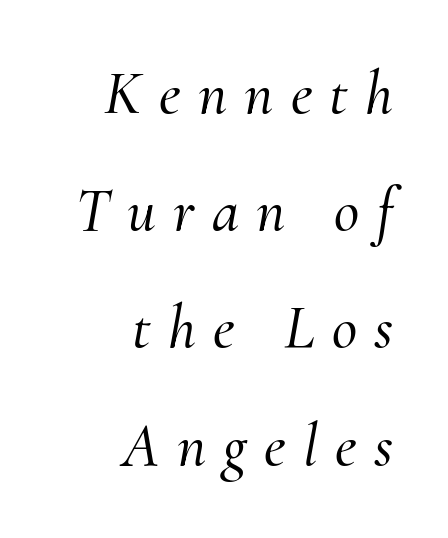
Observe the wide spacing: letters keep a clear distance from each other. Short and long lines alike share a common ending point at right. Observe the lean: these are italic letterforms. The type family on display is of the serif kind.
